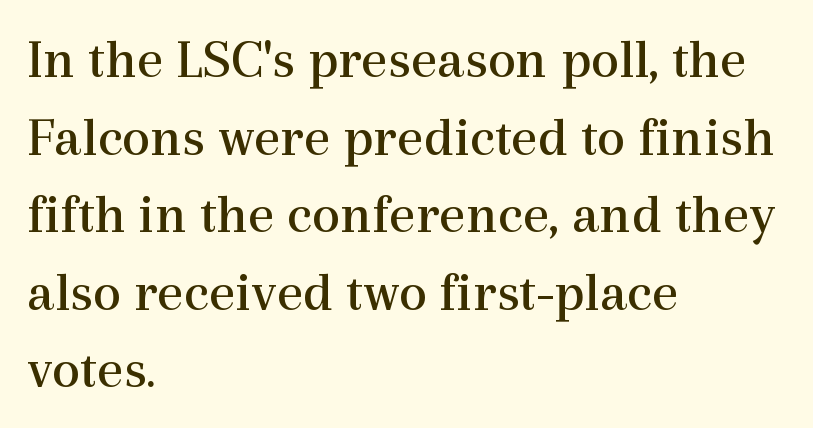
The image shows 57 px regular-weight serif type, upright; set left-aligned, normal line spacing (1.36x), normal letter spacing, not underlined; a medium x-height.
